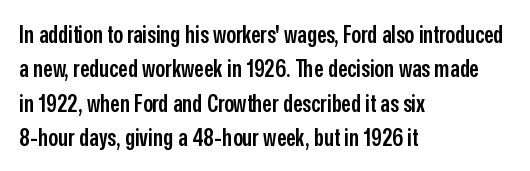
Q: Is the text bold? A: Semi-bold.
Q: Is the text italic (slanted)? A: No, it is upright.
Q: Is the text underlined? A: No.
Q: How is the paragraph aligned? A: Left-aligned.
Q: Is the spacing between letters normal or unusually wide? A: Normal.
Q: Is the spacing between lines tight, normal or loose? A: Normal.
